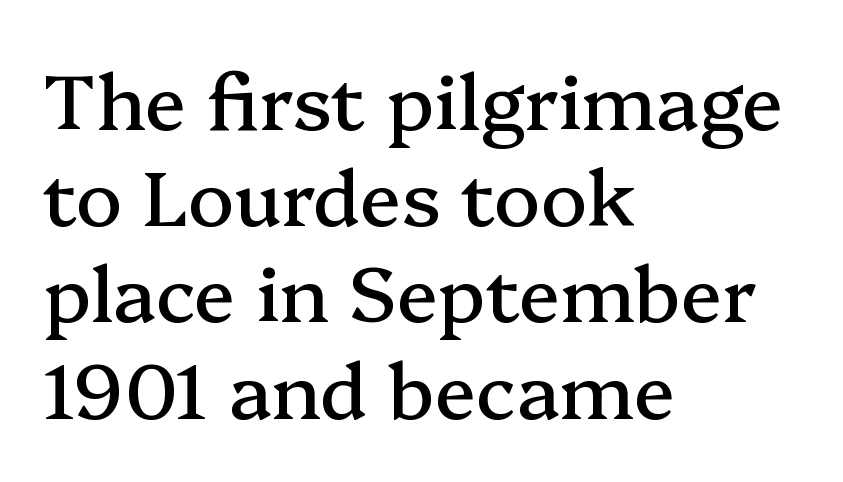
Q: Is the text italic (slanted)? A: No, it is upright.
Q: Is the typeface a serif or a sans-serif typeface? A: Serif.
Q: Is the text underlined? A: No.
Q: How is the paragraph aligned? A: Left-aligned.
Q: Is the spacing between letters normal or unusually wide? A: Normal.
Q: Is the spacing between lines tight, normal or loose? A: Normal.
Q: Width (condensed, normal, or wide)? A: Normal.
Q: Stroke contrast? A: Medium.
Q: x-height? A: Medium.
Q: Monospaced? A: No.
